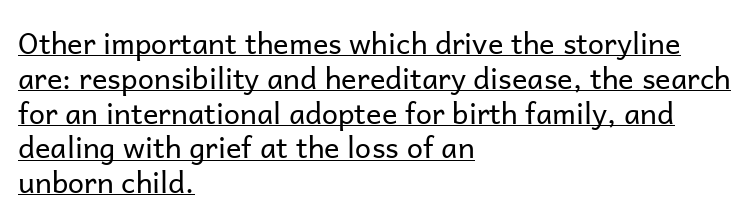
The image shows 29 px regular-weight sans-serif type, upright; set left-aligned, line spacing 1.2x, normal letter spacing, underlined; low stroke contrast and a medium x-height.
